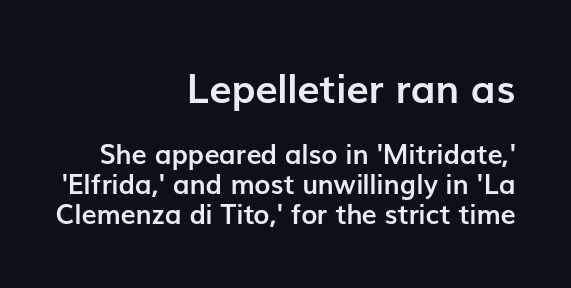
Thick stems and heavy bowls — unmistakably bold. One-word summary of the alignment: right. Inter-character spacing is left at the font's built-in metrics. This block would grow much taller if given ordinary leading; it's compressed now. This sample uses an upright cut, with every glyph sitting square on the baseline. Classification — sans serif.
